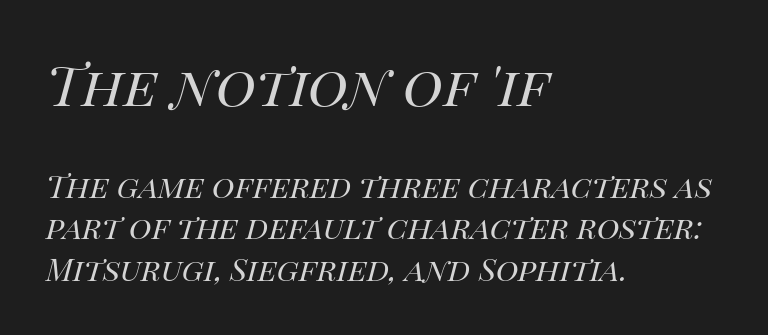
{"italic": "yes", "lean": "right", "slant_degrees": 14, "bold": "no", "weight": "regular", "width": "normal", "stroke_contrast": "high", "x_height": "large", "monospaced": "no", "underline": "no", "align": "left", "line_spacing": "normal", "line_spacing_ratio": 1.34, "letter_spacing": "normal", "letter_spacing_em": 0.0, "larger_block": "first", "size_ratio": 1.77, "glyph_px": 55}
